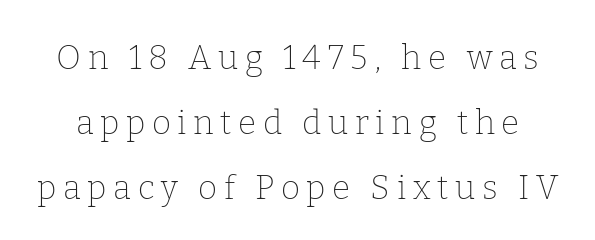
Line spacing here is loose. The designer went with a serif here, giving each stem small feet. Posture: upright roman. The characters are drawn with everyday or finer stroke widths. This sample has the flowing, uneven cadence of proportional lettering. The zone under the glyphs is completely vacant.
